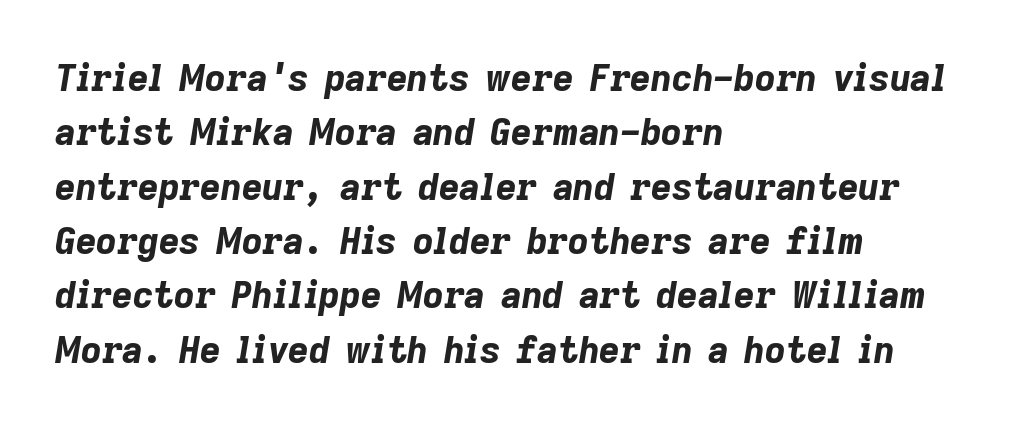
The font's italic variant was chosen for this text. The specimen omits any rule beneath the text block's lines. A dark, heavy texture on the line: the type is bold. In terms of leading, this rendering sits right in the middle. The passage shown is typed in a proportional face where columns would drift.
